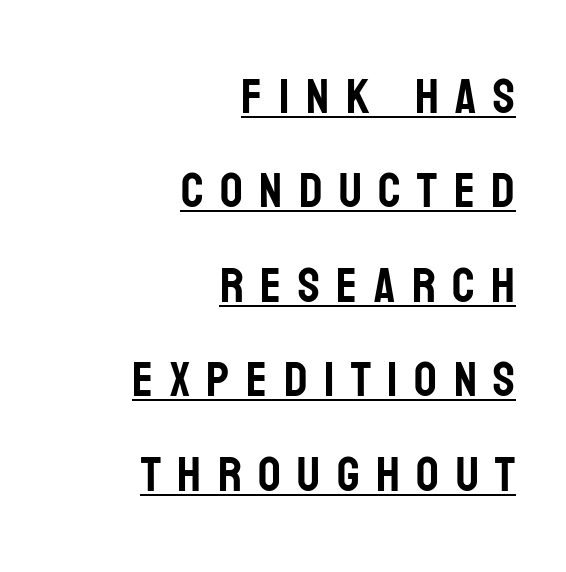
Q: Is the text italic (slanted)? A: No, it is upright.
Q: Is the typeface a serif or a sans-serif typeface? A: Sans-serif.
Q: Is the text underlined? A: Yes.
Q: How is the paragraph aligned? A: Right-aligned.
Q: Is the spacing between letters normal or unusually wide? A: Unusually wide.
Q: Width (condensed, normal, or wide)? A: Condensed.
Q: Stroke contrast? A: Low.
Q: x-height? A: Large.
Q: Monospaced? A: No.
